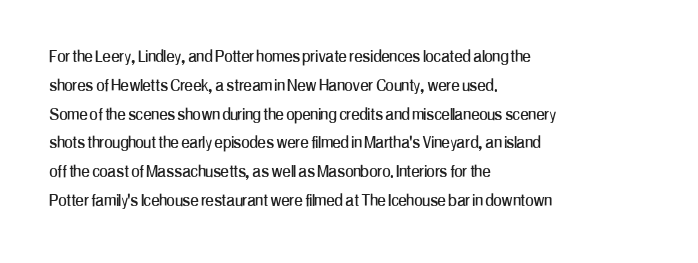
Default kerning and tracking; the words read as compact shapes. The type sits square on the baseline with zero lean. How would I describe the line gaps? Plain and ordinary. The zone under the glyphs is completely vacant. The lines are quadded left.
